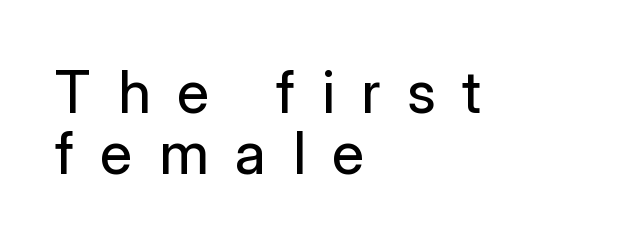
Q: Is the text bold? A: No.
Q: Is the text italic (slanted)? A: No, it is upright.
Q: Is the typeface a serif or a sans-serif typeface? A: Sans-serif.
Q: Is the text underlined? A: No.
Q: How is the paragraph aligned? A: Left-aligned.
Q: Is the spacing between letters normal or unusually wide? A: Unusually wide.
Q: Is the spacing between lines tight, normal or loose? A: Tight.
Q: Width (condensed, normal, or wide)? A: Normal.
Q: Stroke contrast? A: Low.
Q: x-height? A: Medium.
Q: Monospaced? A: No.
